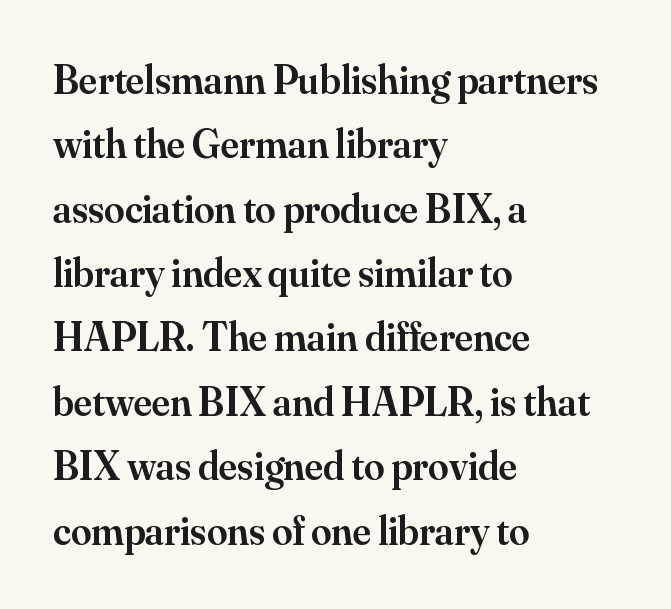
{"serif": "yes", "italic": "no", "bold": "semi", "weight": "semibold", "width": "normal", "stroke_contrast": "medium", "x_height": "small", "monospaced": "no", "underline": "no", "align": "left", "line_spacing": "normal", "line_spacing_ratio": 1.57, "letter_spacing": "normal", "letter_spacing_em": 0.0, "glyph_px": 41}
